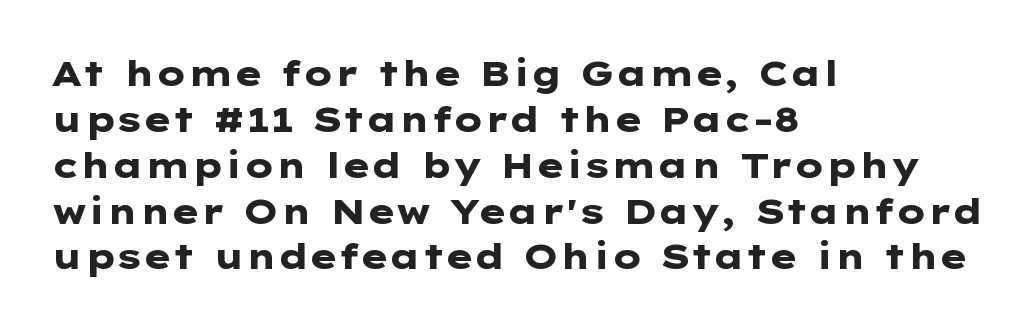
The image shows 35 px heavy, wide sans-serif type, upright; set left-aligned, normal line spacing (1.31x), normal letter spacing, not underlined; low stroke contrast and a medium x-height.
